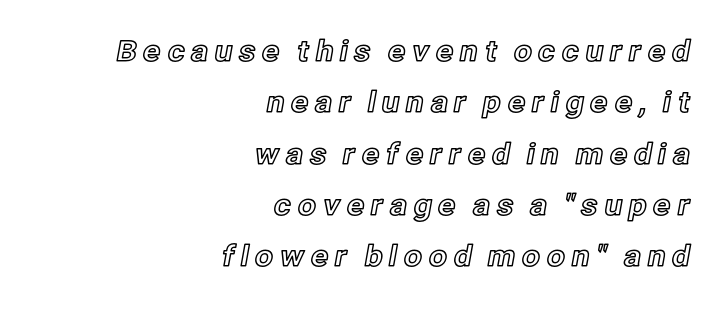
{"width": "normal", "x_height": "medium", "monospaced": "no", "underline": "no", "align": "right", "line_spacing_ratio": 1.77, "glyph_px": 29}
